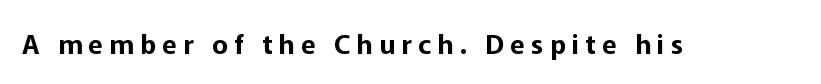
The image shows 27 px text type, upright; set unusually wide letter spacing (+0.23 em), not underlined.
